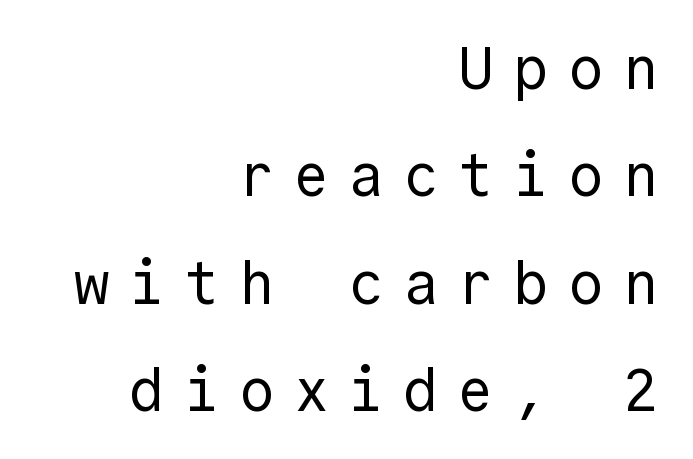
The image shows 59 px regular-weight sans-serif type, upright, monospaced; set right-aligned, line spacing 1.82x, unusually wide letter spacing (+0.33 em), not underlined; a medium x-height.
